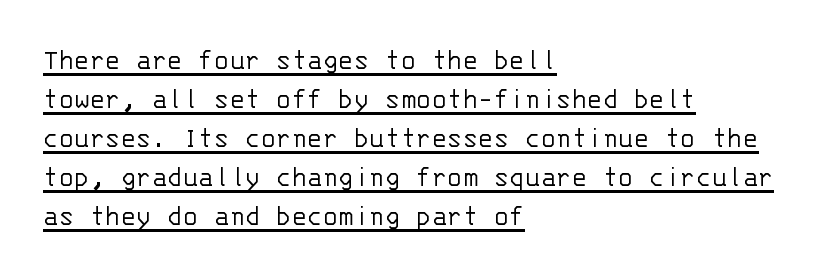
{"serif": "no", "italic": "no", "bold": "no", "weight": "light", "width": "normal", "stroke_contrast": "low", "x_height": "large", "monospaced": "yes", "underline": "yes", "align": "left", "line_spacing_ratio": 1.22, "letter_spacing": "normal", "letter_spacing_em": 0.0, "glyph_px": 32}
